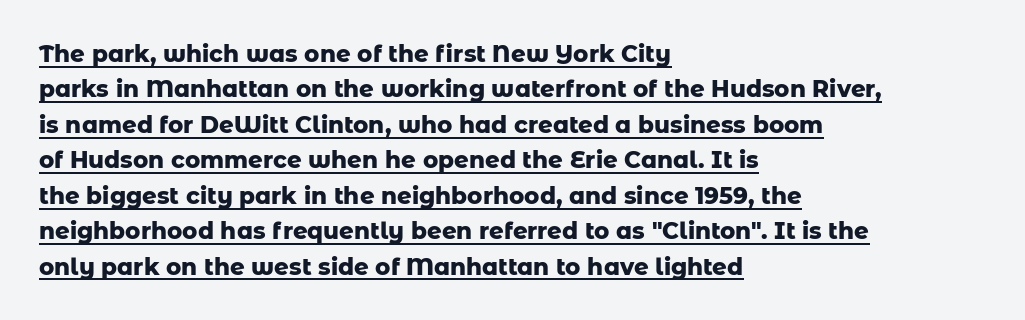
{"italic": "no", "bold": "yes", "underline": "yes", "align": "left", "line_spacing": "normal", "line_spacing_ratio": 1.54, "letter_spacing": "normal", "letter_spacing_em": 0.0, "glyph_px": 23}
